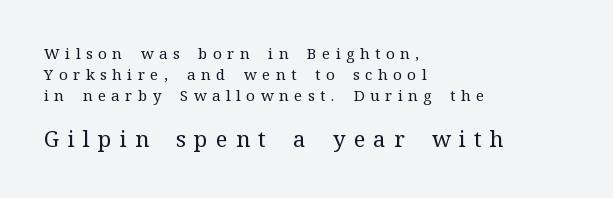
The image shows 22 px text type, upright; set left-aligned, normal line spacing (1.4x), unusually wide letter spacing (+0.37 em), not underlined; the second (bottom) block is 1.47x larger.
